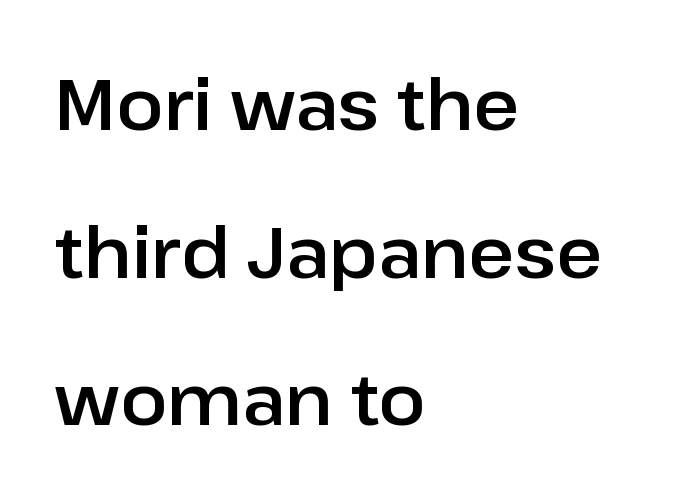
{"serif": "no", "italic": "no", "width": "normal", "stroke_contrast": "low", "x_height": "medium", "monospaced": "no", "underline": "no", "align": "left", "line_spacing": "loose", "line_spacing_ratio": 2.11, "letter_spacing": "normal", "letter_spacing_em": 0.0, "glyph_px": 70}
